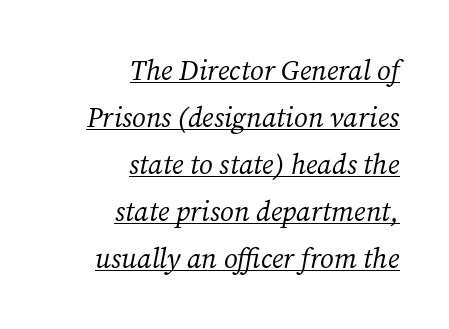
Vertically, the passage feels balanced, rows spaced as you'd expect. Like a heading marked for emphasis, these lines bear an underscore. This is oblique type, the kind used for emphasis or titles. Spacing verdict: proportional, widths tailored to each character. Regarding serifs, this sample has them. Inter-character spacing is left at the font's built-in metrics.
